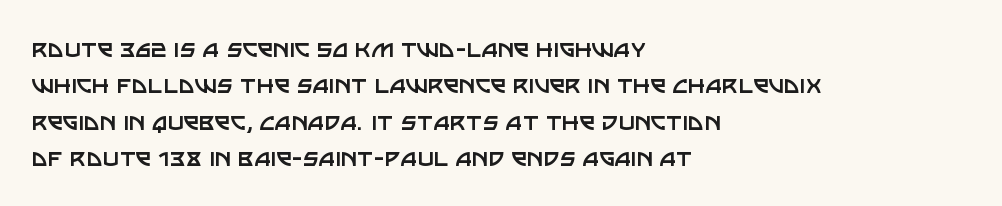
Q: Is the text bold? A: No.
Q: Is the text italic (slanted)? A: No, it is upright.
Q: Is the typeface a serif or a sans-serif typeface? A: Sans-serif.
Q: Is the text underlined? A: No.
Q: How is the paragraph aligned? A: Left-aligned.
Q: Is the spacing between letters normal or unusually wide? A: Normal.
Q: Is the spacing between lines tight, normal or loose? A: Normal.
Q: Width (condensed, normal, or wide)? A: Normal.
Q: Stroke contrast? A: Low.
Q: x-height? A: Large.
Q: Monospaced? A: No.
